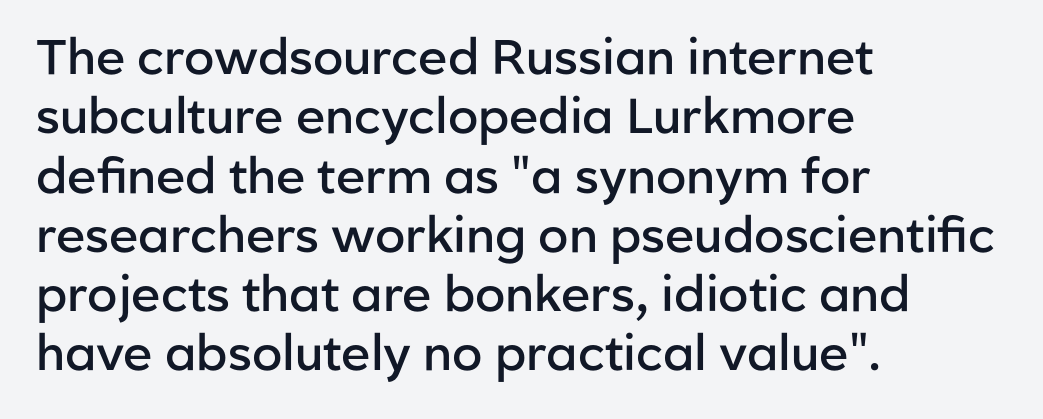
The horizontal fit of the characters is conventional and even. You could not count columns in this text — the font is proportionally spaced. This sample is left-justified, so line endings fall wherever the words run out. The glyphs in this specimen are sans serif. Letters rest on an invisible, unmarked baseline. The typography opts for an upright posture over an oblique one.
